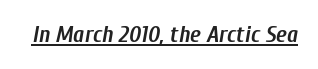
The image shows 23 px bold type, italic (leaning right); set normal letter spacing, underlined.
